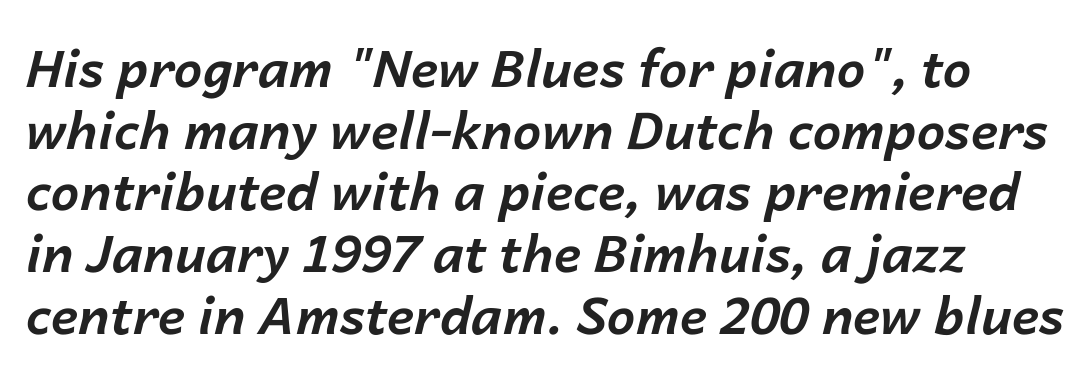
The image shows 51 px bold type, italic (leaning right); set line spacing 1.21x, normal letter spacing, not underlined; low stroke contrast and a medium x-height.
